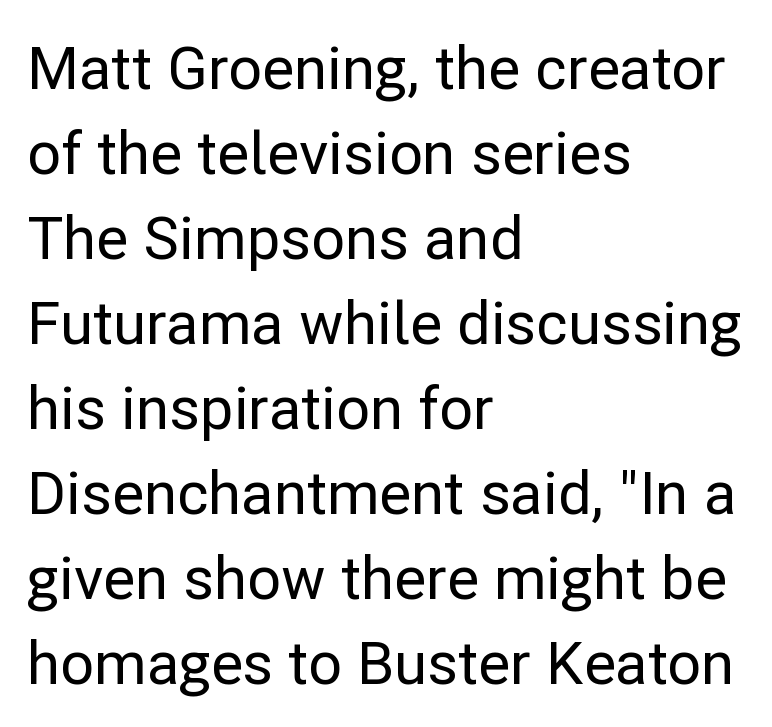
The image shows 59 px sans-serif type, upright; set left-aligned, normal line spacing (1.44x), normal letter spacing, not underlined; low stroke contrast and a medium x-height.
